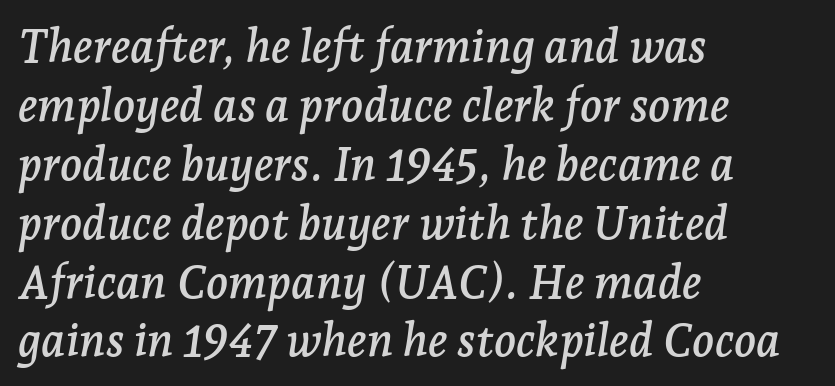
Q: Is the text italic (slanted)? A: Yes, it leans right by about 7 degrees.
Q: Is the typeface a serif or a sans-serif typeface? A: Serif.
Q: Is the text underlined? A: No.
Q: How is the paragraph aligned? A: Left-aligned.
Q: Is the spacing between letters normal or unusually wide? A: Normal.
Q: Is the spacing between lines tight, normal or loose? A: Normal.
Q: Width (condensed, normal, or wide)? A: Normal.
Q: Stroke contrast? A: Low.
Q: x-height? A: Medium.
Q: Monospaced? A: No.
